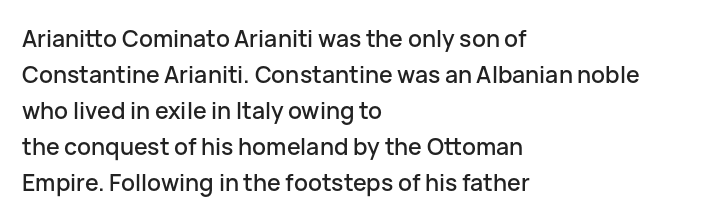
Regular leading. Check under the words: just untouched page. The type is set solid horizontally, with unmodified tracking. The paragraph has a hard left edge and a soft right edge.
